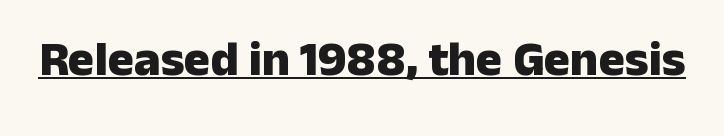
Q: Is the text bold? A: Yes.
Q: Is the text italic (slanted)? A: No, it is upright.
Q: Is the typeface a serif or a sans-serif typeface? A: Sans-serif.
Q: Is the text underlined? A: Yes.
Q: Is the spacing between letters normal or unusually wide? A: Normal.
Q: Width (condensed, normal, or wide)? A: Normal.
Q: Stroke contrast? A: Low.
Q: x-height? A: Medium.
Q: Monospaced? A: No.
